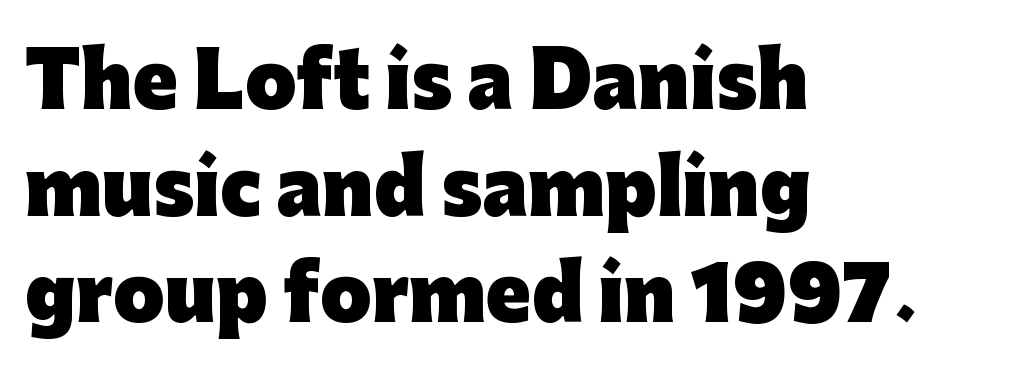
Q: Is the text bold? A: Yes.
Q: Is the text italic (slanted)? A: No, it is upright.
Q: Is the typeface a serif or a sans-serif typeface? A: Sans-serif.
Q: Is the text underlined? A: No.
Q: How is the paragraph aligned? A: Left-aligned.
Q: Is the spacing between letters normal or unusually wide? A: Normal.
Q: Is the spacing between lines tight, normal or loose? A: Normal.
Q: Width (condensed, normal, or wide)? A: Normal.
Q: Stroke contrast? A: Low.
Q: x-height? A: Medium.
Q: Monospaced? A: No.
